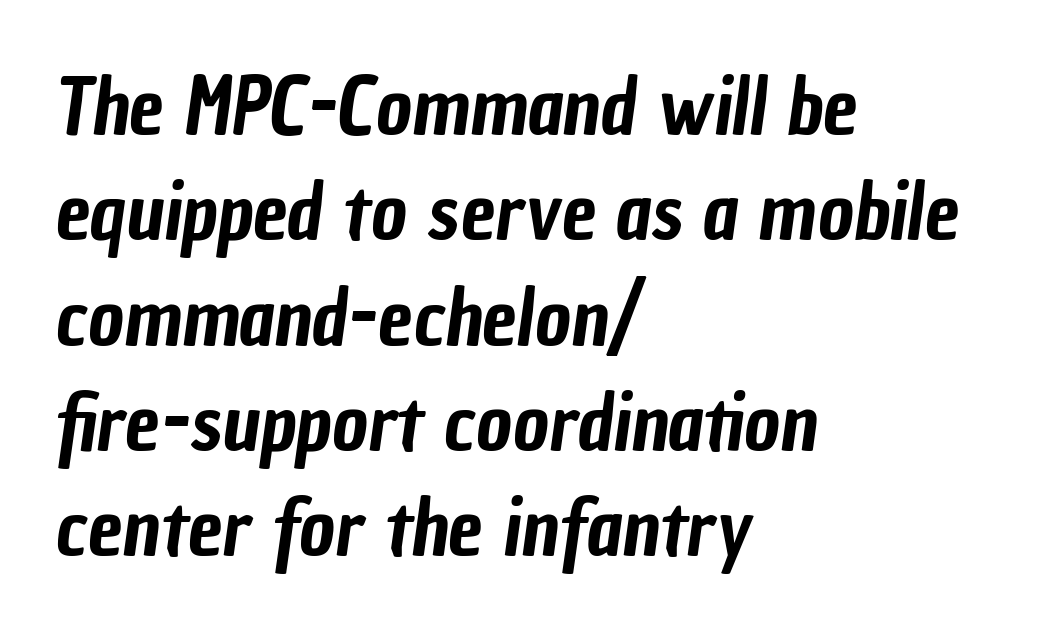
The image shows 78 px condensed sans-serif type; set left-aligned, normal line spacing (1.35x), normal letter spacing, not underlined; low stroke contrast and a medium x-height.
